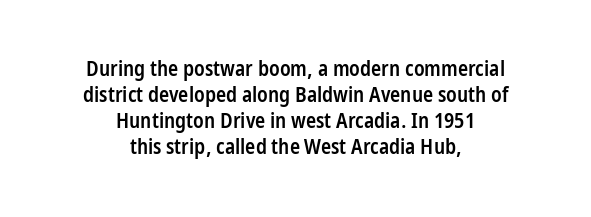
In terms of weight, the rendering is demibold, just under bold. A typesetter would call this zero additional tracking. Rendered with straight, roman letterforms. Casual observation: everything's sitting right in the middle. The space beneath each line is pristine and unruled.
